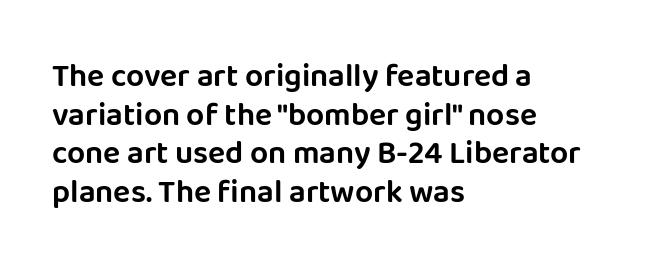
The image shows 32 px sans-serif type, upright; set left-aligned, line spacing 1.21x, normal letter spacing, not underlined; low stroke contrast and a large x-height.
